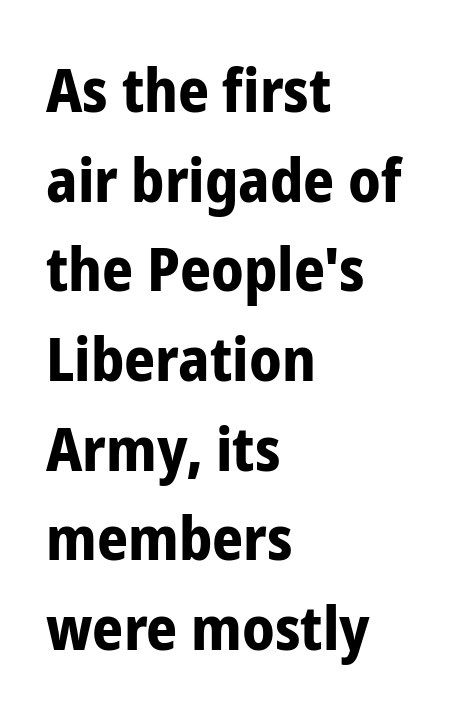
Q: Is the text bold? A: Yes.
Q: Is the text italic (slanted)? A: No, it is upright.
Q: Is the typeface a serif or a sans-serif typeface? A: Sans-serif.
Q: Is the text underlined? A: No.
Q: How is the paragraph aligned? A: Left-aligned.
Q: Is the spacing between letters normal or unusually wide? A: Normal.
Q: Is the spacing between lines tight, normal or loose? A: Normal.
Q: Width (condensed, normal, or wide)? A: Condensed.
Q: Stroke contrast? A: Low.
Q: x-height? A: Medium.
Q: Monospaced? A: No.
